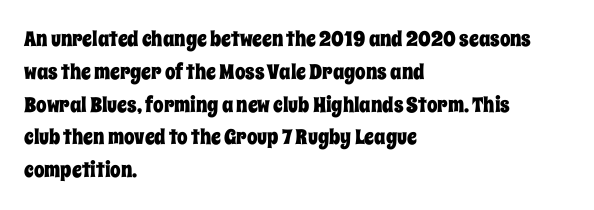
Whoever set this chose a conventional vertical rhythm. Quick note: not italic, upright. Only glyphs here, with clear space below each row. The horizontal fit of the characters is conventional and even. Notice how the passage keeps a crisp vertical edge on the left only.
